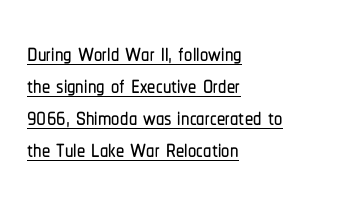
{"serif": "no", "italic": "no", "width": "condensed", "stroke_contrast": "low", "x_height": "medium", "monospaced": "no", "underline": "yes", "align": "left", "line_spacing": "tight", "line_spacing_ratio": 0.97, "letter_spacing": "normal", "letter_spacing_em": 0.0, "glyph_px": 33}
